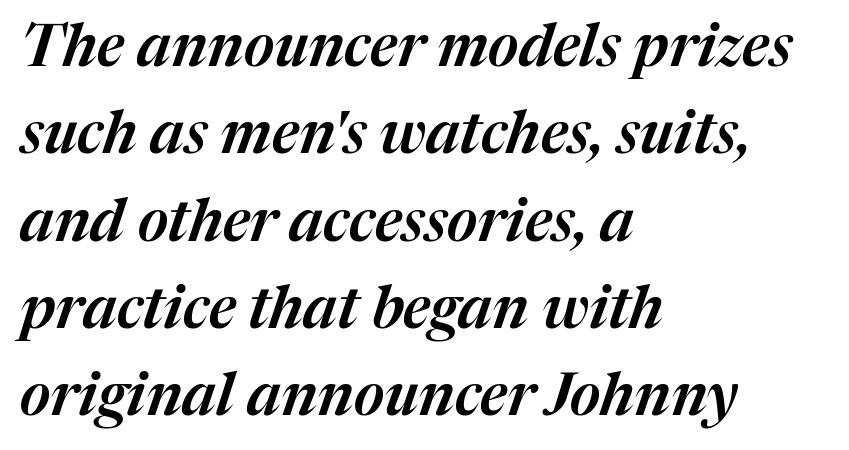
{"italic": "yes", "lean": "right", "slant_degrees": 17, "width": "normal", "stroke_contrast": "medium", "x_height": "medium", "monospaced": "no", "underline": "no", "align": "left", "line_spacing": "normal", "line_spacing_ratio": 1.48, "letter_spacing": "normal", "letter_spacing_em": 0.0, "glyph_px": 59}
